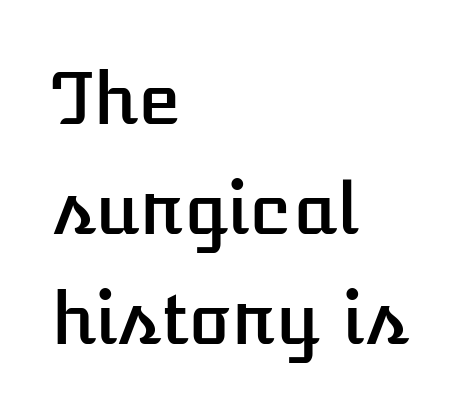
{"italic": "no", "width": "normal", "stroke_contrast": "low", "x_height": "medium", "monospaced": "no", "underline": "no", "align": "left", "line_spacing": "normal", "line_spacing_ratio": 1.55, "letter_spacing": "normal", "letter_spacing_em": 0.0, "glyph_px": 71}
